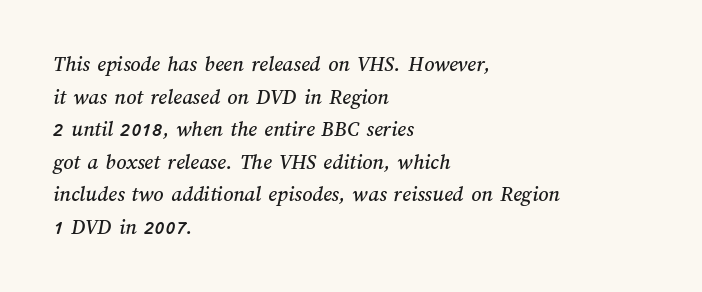
The image shows 22 px text type; set left-aligned, normal line spacing (1.48x), normal letter spacing, not underlined.
